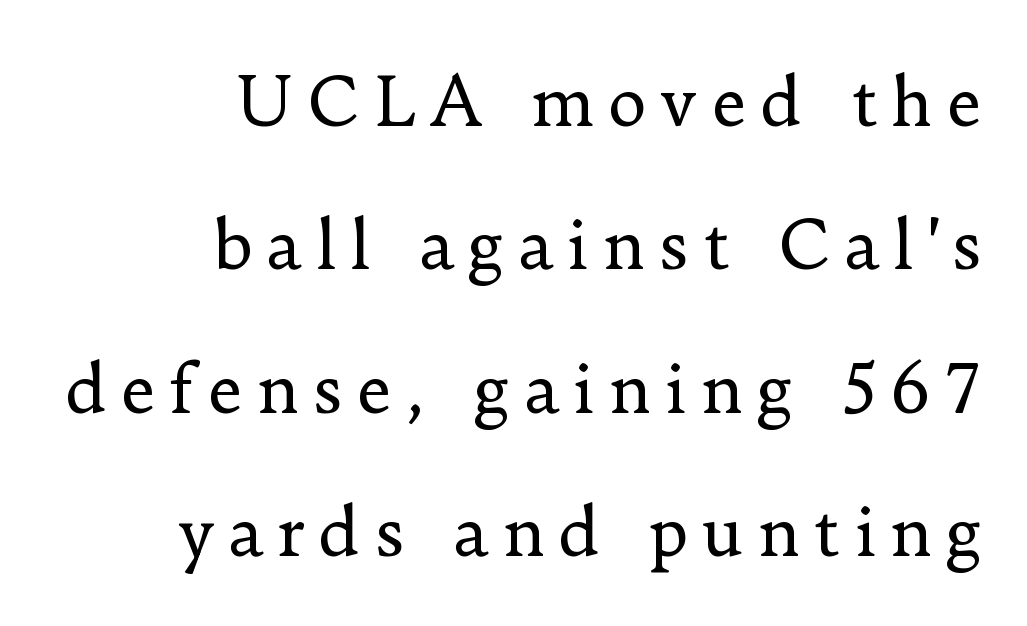
The image shows 67 px regular-weight serif type, upright; set right-aligned, loose line spacing (2.14x), unusually wide letter spacing (+0.2 em), not underlined; low stroke contrast and a small x-height.
